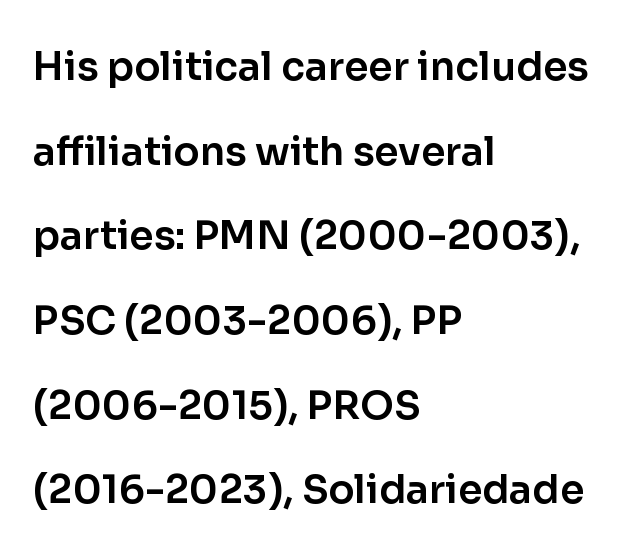
The image shows 39 px sans-serif type, upright; set left-aligned, loose line spacing (2.17x), normal letter spacing, not underlined; low stroke contrast and a medium x-height.
